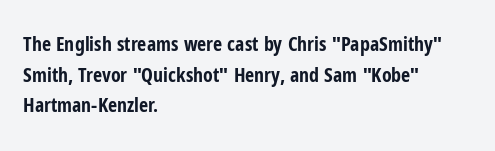
The image shows 20 px bold type, upright; set left-aligned, normal line spacing (1.53x), normal letter spacing, not underlined.
